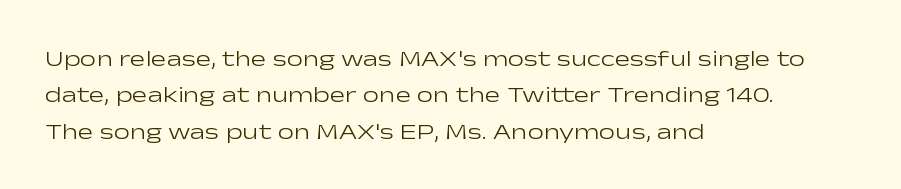
Compared with typical paragraphs, the rows here are spaced about the same. The letterforms sit at book weight or below. Ascenders rise straight up at ninety degrees. The lines are quadded left. Check the space under the baseline: it is left empty. Tracking value appears to be zero — textbook default spacing.
